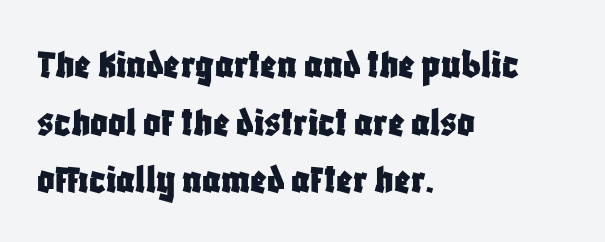
The passage is arranged the way most books set body copy — flush left. Do the letters lean? They stand straight. These lines sit exactly where default settings would place them. A typesetter would call this zero additional tracking. Proportional: the letters do not fall into vertical columns.
